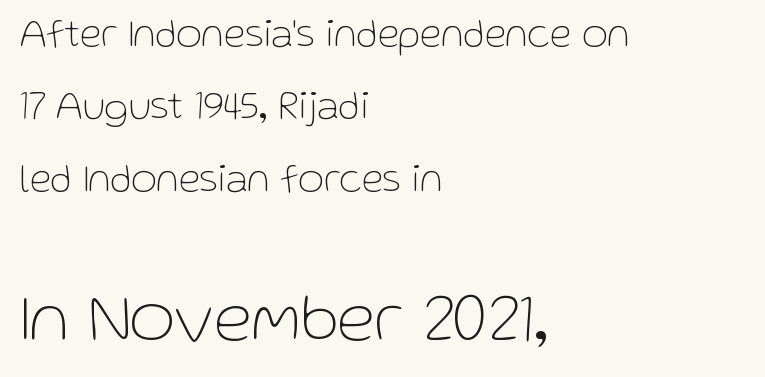
The axis of the letterforms is exactly vertical. Weight: regular or lighter. The letters in the lower block stand taller than those in the block above. Where is the straight margin? On the left. The font family rendered here belongs to the sans-serif group. Note the varied advance widths — an 'i' is clearly narrower than an 'm'.
